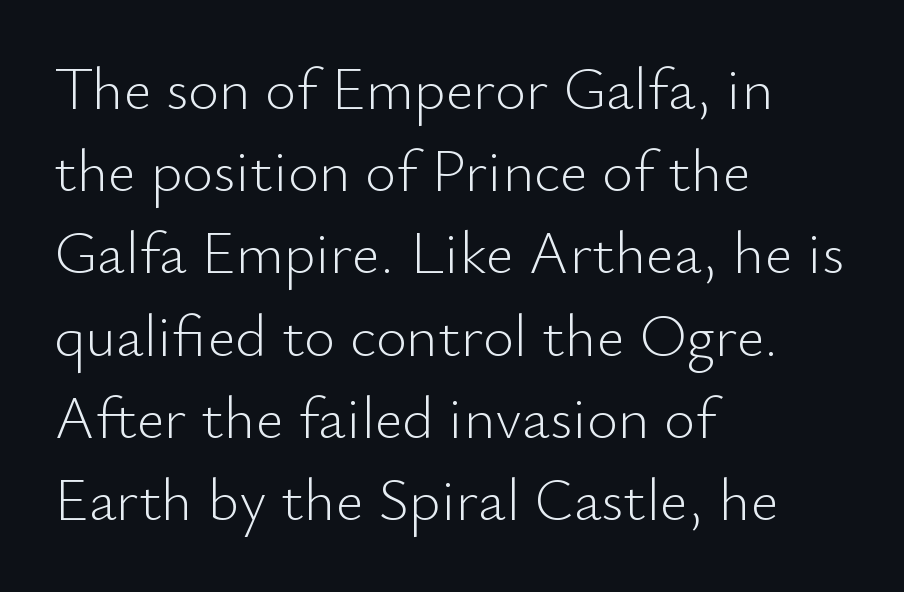
You could not count columns in this text — the font is proportionally spaced. The tracking reads as untouched default to a designer's eye. Beneath every word, the page is bare. These lines sit exactly where default settings would place them. The face looks like a standard text weight, possibly lighter. Are there feet on the stems? There aren't — it's a sans.
